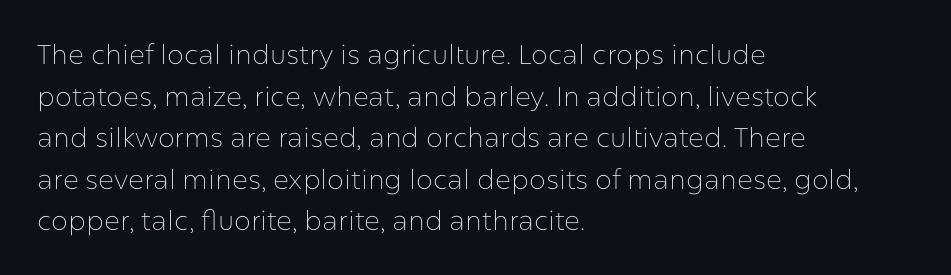
{"italic": "no", "bold": "no", "underline": "no", "align": "left", "line_spacing": "normal", "line_spacing_ratio": 1.54, "letter_spacing": "normal", "letter_spacing_em": 0.0, "glyph_px": 27}
